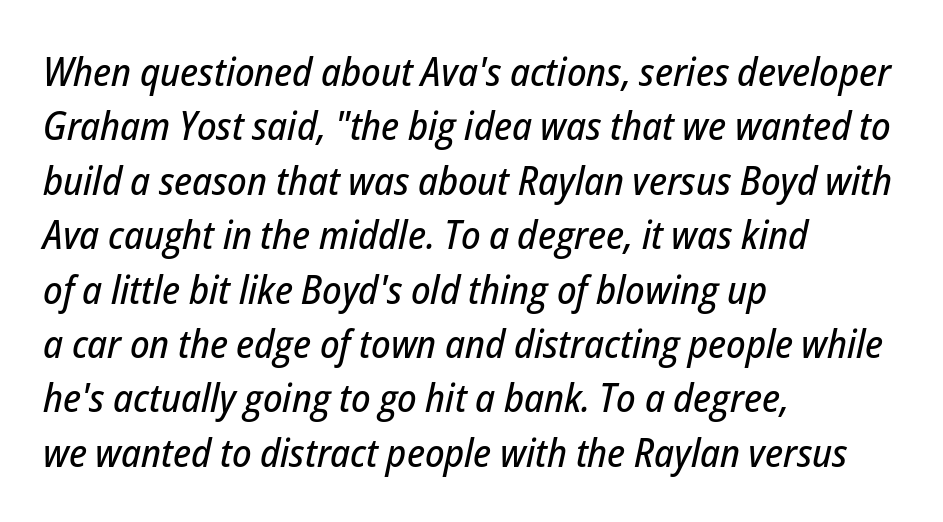
Q: Is the text italic (slanted)? A: Yes, it leans right by about 12 degrees.
Q: Is the text underlined? A: No.
Q: How is the paragraph aligned? A: Left-aligned.
Q: Is the spacing between letters normal or unusually wide? A: Normal.
Q: Is the spacing between lines tight, normal or loose? A: Normal.
Q: Width (condensed, normal, or wide)? A: Condensed.
Q: Stroke contrast? A: Low.
Q: x-height? A: Medium.
Q: Monospaced? A: No.
